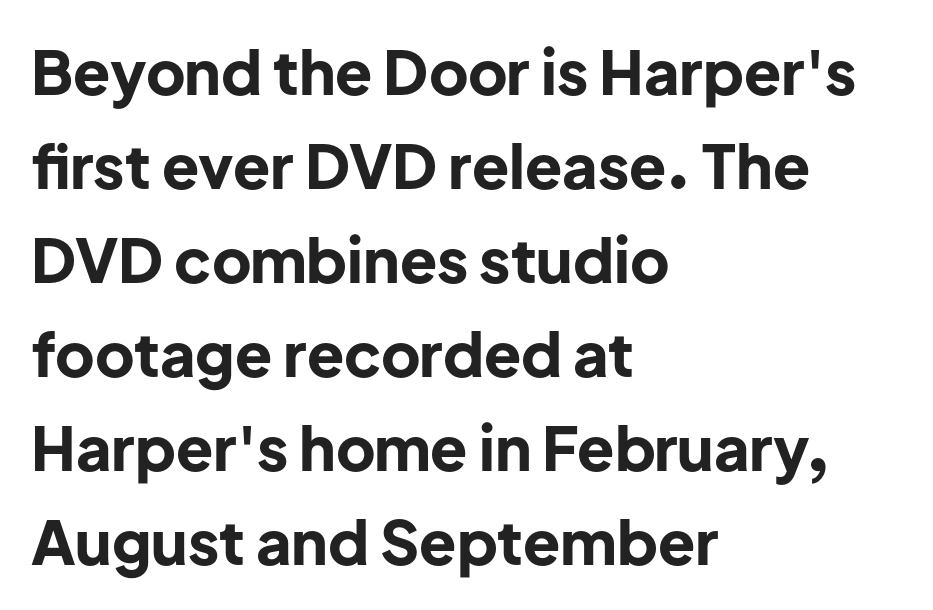
The image shows 61 px bold sans-serif type, upright; set left-aligned, normal line spacing (1.54x), normal letter spacing, not underlined; low stroke contrast and a medium x-height.
